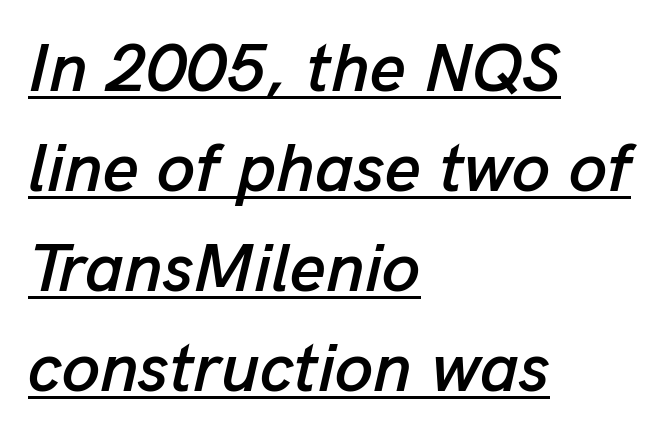
The image shows 69 px text type, italic (leaning right); set left-aligned, normal line spacing (1.45x), normal letter spacing, underlined; low stroke contrast and a medium x-height.
